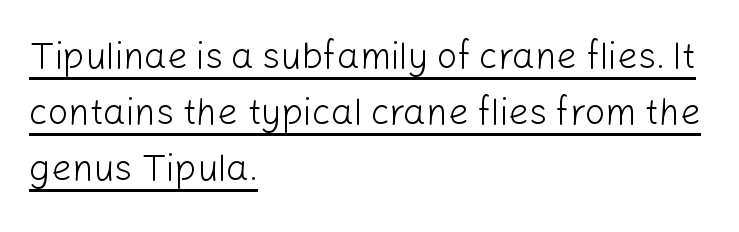
The image shows 36 px light sans-serif type, upright; set left-aligned, normal line spacing (1.56x), normal letter spacing, underlined; low stroke contrast and a medium x-height.
